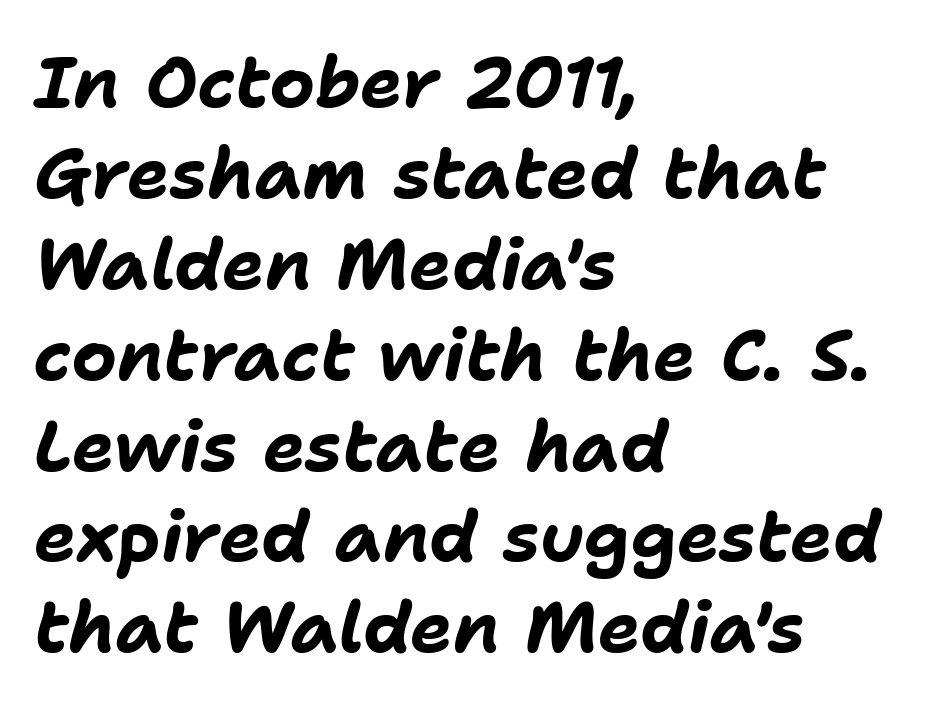
Glyph-to-glyph distance matches everyday printed text. The typesetter chose a ragged-right arrangement here. The block of text has a typical density, with ordinary space between rows. Style check: oblique. Plain, unruled lines of type.
